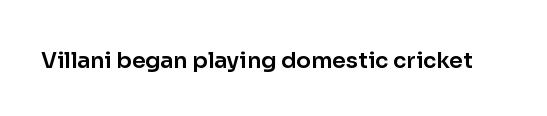
Tall strokes in this sample are plumb rather than angled. Short note: letters normally spaced. Lines of text with bare space underneath.
